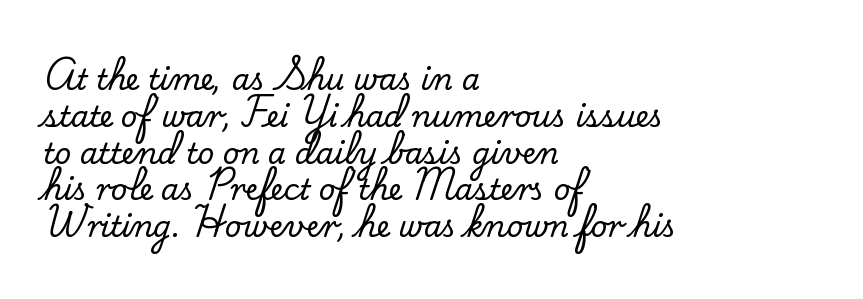
The space directly below the letters is spotless. Think of a printed novel: that variable character pitch is what you see here. The paragraph has a hard left edge and a soft right edge. Look at the bottom of the vertical strokes: they flare into serifs here.
